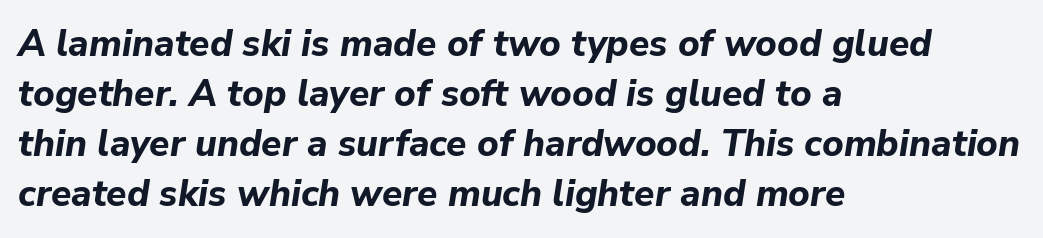
Character widths vary here, with narrow letters taking less room than wide ones. The font is running at its bold setting. The baseline area is clear. Words appear dense and cohesive because spacing is normal. The lines sit at an ordinary, default distance from one another.
